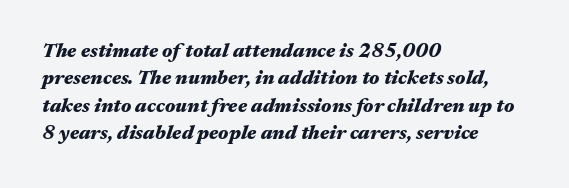
Q: Is the text bold? A: Yes.
Q: Is the text italic (slanted)? A: Yes, it leans right by about 17 degrees.
Q: Is the text underlined? A: No.
Q: How is the paragraph aligned? A: Left-aligned.
Q: Is the spacing between letters normal or unusually wide? A: Normal.
Q: Is the spacing between lines tight, normal or loose? A: Normal.
